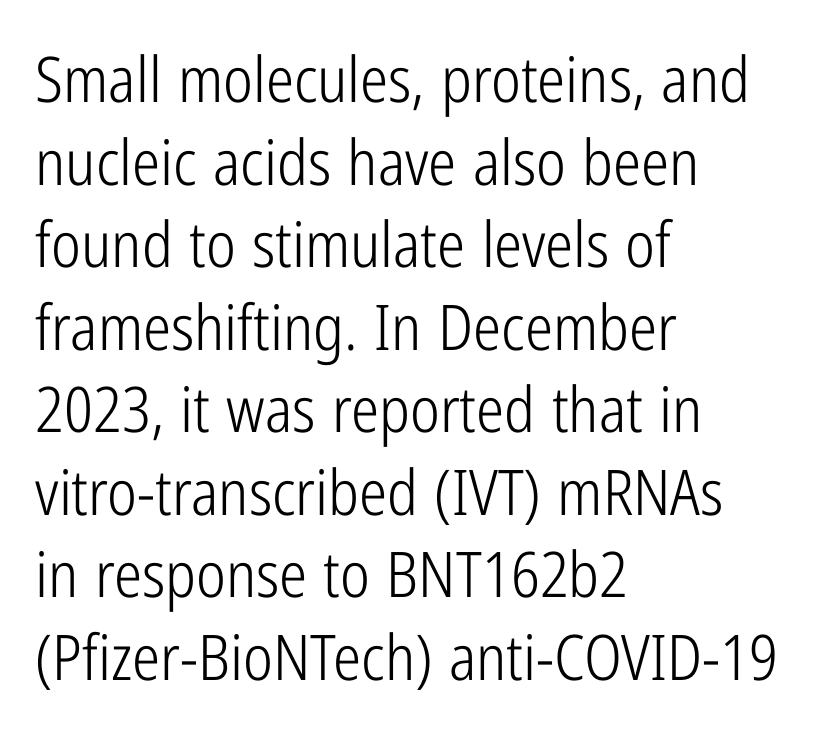
Q: Is the text bold? A: No.
Q: Is the text italic (slanted)? A: No, it is upright.
Q: Is the typeface a serif or a sans-serif typeface? A: Sans-serif.
Q: Is the text underlined? A: No.
Q: How is the paragraph aligned? A: Left-aligned.
Q: Is the spacing between letters normal or unusually wide? A: Normal.
Q: Is the spacing between lines tight, normal or loose? A: Normal.
Q: Width (condensed, normal, or wide)? A: Condensed.
Q: Stroke contrast? A: Low.
Q: x-height? A: Medium.
Q: Monospaced? A: No.
